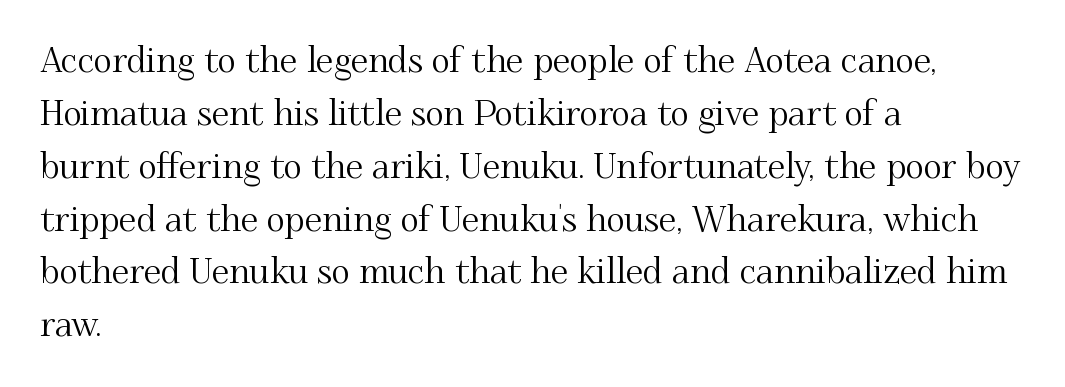
{"serif": "yes", "italic": "no", "width": "normal", "stroke_contrast": "medium", "x_height": "small", "monospaced": "no", "underline": "no", "align": "left", "line_spacing": "normal", "line_spacing_ratio": 1.51, "letter_spacing": "normal", "letter_spacing_em": 0.0, "glyph_px": 35}
